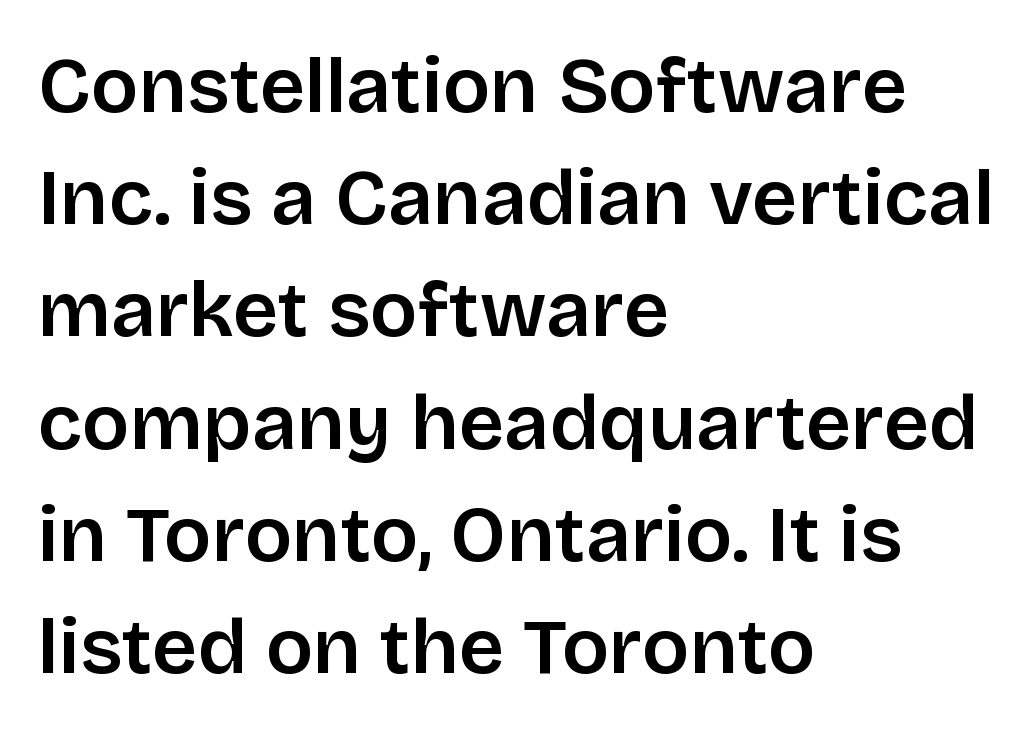
Rows of type keep a routine distance in the vertical direction. In terms of letterform style, serifs are entirely absent. Designer's note — italics off, roman on. Underlining? Definitely not there. Line beginnings align vertically; line endings do not.
